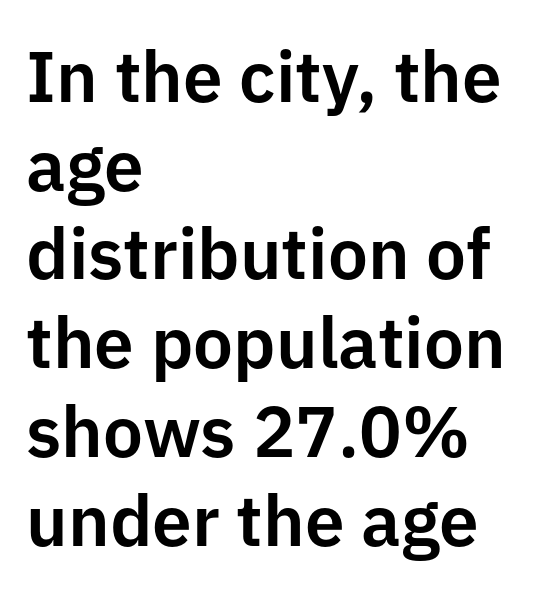
Q: Is the text italic (slanted)? A: No, it is upright.
Q: Is the typeface a serif or a sans-serif typeface? A: Sans-serif.
Q: Is the text underlined? A: No.
Q: How is the paragraph aligned? A: Left-aligned.
Q: Is the spacing between letters normal or unusually wide? A: Normal.
Q: Is the spacing between lines tight, normal or loose? A: Normal.
Q: Width (condensed, normal, or wide)? A: Normal.
Q: Stroke contrast? A: Low.
Q: x-height? A: Medium.
Q: Monospaced? A: No.
